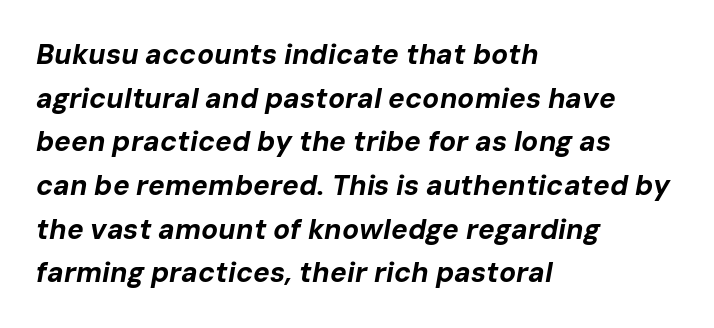
Q: Is the text bold? A: Yes.
Q: Is the text italic (slanted)? A: Yes, it leans right by about 10 degrees.
Q: Is the text underlined? A: No.
Q: How is the paragraph aligned? A: Left-aligned.
Q: Is the spacing between letters normal or unusually wide? A: Normal.
Q: Is the spacing between lines tight, normal or loose? A: Normal.
Q: Width (condensed, normal, or wide)? A: Normal.
Q: Stroke contrast? A: Low.
Q: x-height? A: Medium.
Q: Monospaced? A: No.
